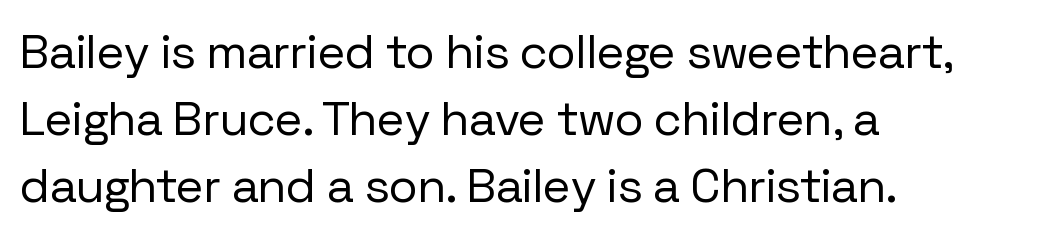
The image shows 48 px regular-weight sans-serif type, upright; set left-aligned, normal line spacing (1.4x), normal letter spacing, not underlined; low stroke contrast and a medium x-height.
